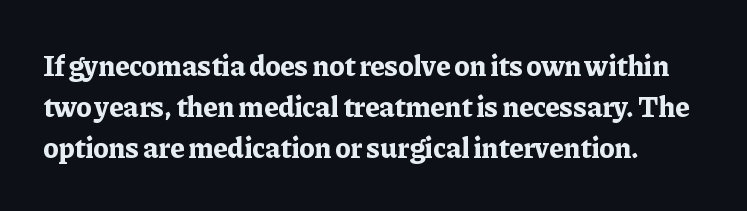
{"serif": "yes", "italic": "no", "bold": "yes", "weight": "bold", "width": "normal", "stroke_contrast": "low", "x_height": "medium", "monospaced": "no", "underline": "no", "line_spacing": "normal", "line_spacing_ratio": 1.42, "letter_spacing": "normal", "letter_spacing_em": 0.0, "glyph_px": 29}
